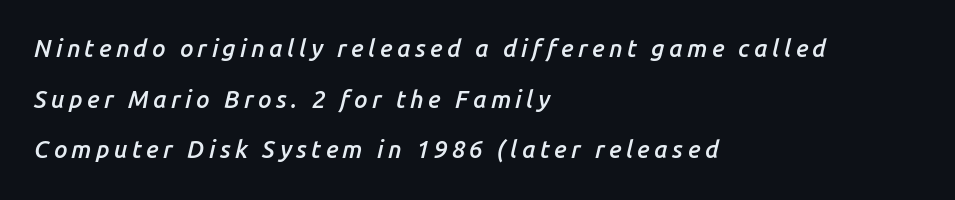
{"italic": "yes", "lean": "right", "slant_degrees": 14, "bold": "semi", "underline": "no", "align": "left", "line_spacing": "loose", "line_spacing_ratio": 2.11, "glyph_px": 24}
